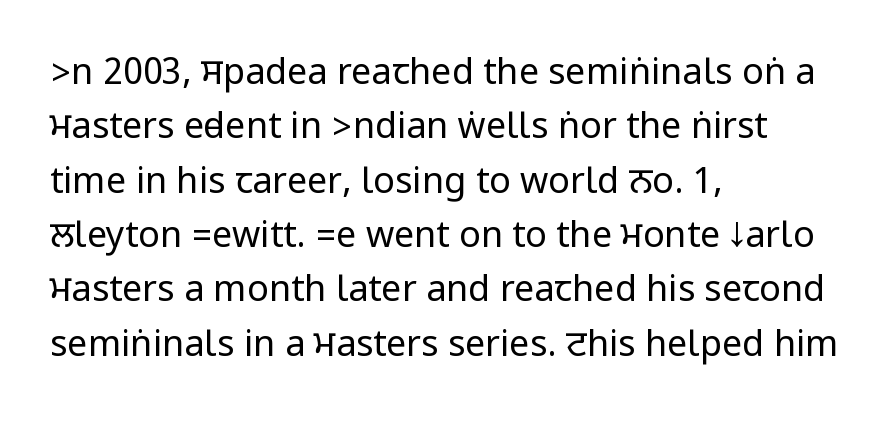
Q: Is the text bold? A: No.
Q: Is the text italic (slanted)? A: No, it is upright.
Q: Is the typeface a serif or a sans-serif typeface? A: Sans-serif.
Q: Is the text underlined? A: No.
Q: How is the paragraph aligned? A: Left-aligned.
Q: Is the spacing between letters normal or unusually wide? A: Normal.
Q: Is the spacing between lines tight, normal or loose? A: Normal.
Q: Width (condensed, normal, or wide)? A: Condensed.
Q: Stroke contrast? A: Low.
